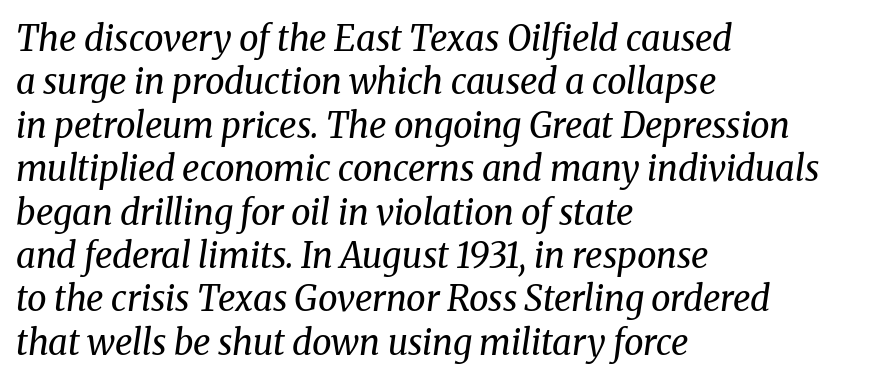
Words appear dense and cohesive because spacing is normal. These lines are set flush left with a ragged right edge. The foot of each line stays bare and open. These lines are rendered in a variable-pitch font.
